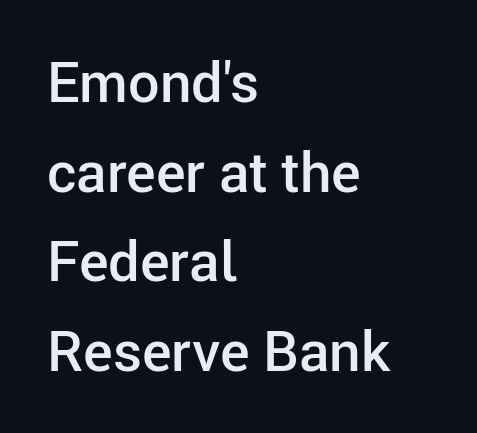
{"serif": "no", "italic": "no", "bold": "semi", "weight": "semibold", "width": "normal", "stroke_contrast": "low", "x_height": "medium", "monospaced": "no", "underline": "no", "align": "left", "line_spacing": "normal", "line_spacing_ratio": 1.6, "letter_spacing": "normal", "letter_spacing_em": 0.0, "glyph_px": 56}
